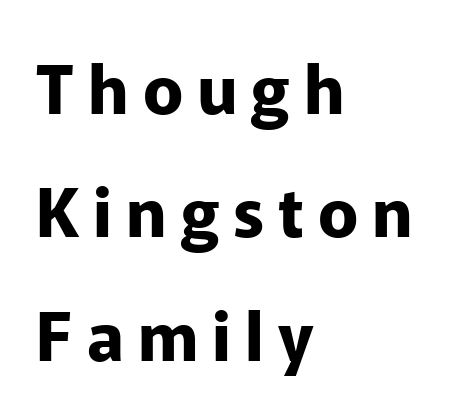
{"serif": "no", "italic": "no", "bold": "yes", "weight": "bold", "width": "normal", "stroke_contrast": "low", "x_height": "medium", "monospaced": "no", "underline": "no", "align": "left", "line_spacing_ratio": 1.84, "letter_spacing": "wide", "letter_spacing_em": 0.21, "glyph_px": 67}
